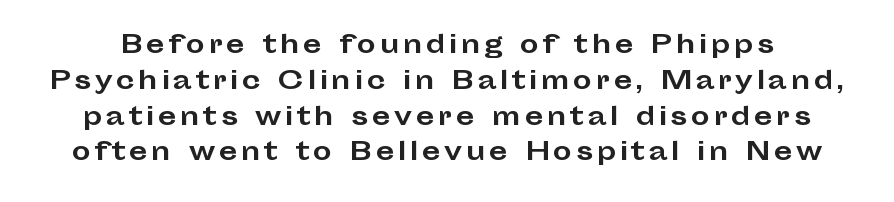
The image shows 24 px bold type, upright; set normal line spacing (1.49x), not underlined.
